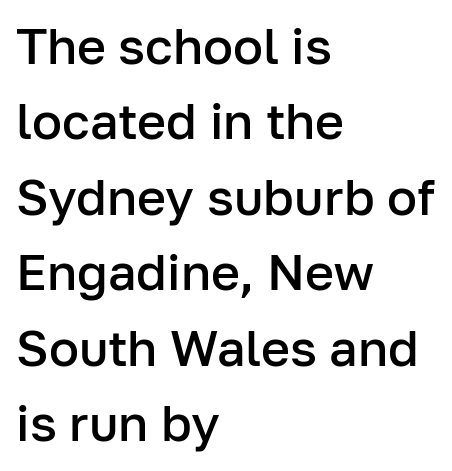
The image shows 50 px semibold sans-serif type, upright; set left-aligned, normal line spacing (1.51x), normal letter spacing, not underlined; low stroke contrast and a medium x-height.
